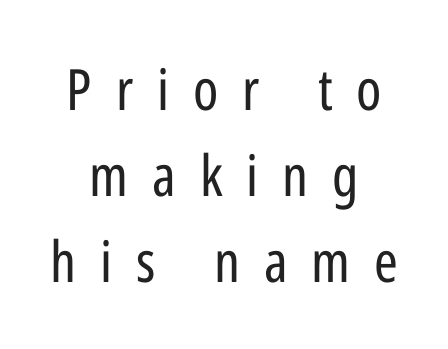
The image shows 57 px regular-weight, condensed sans-serif type, upright; set centered, normal line spacing (1.51x), unusually wide letter spacing (+0.42 em), not underlined; low stroke contrast and a medium x-height.
